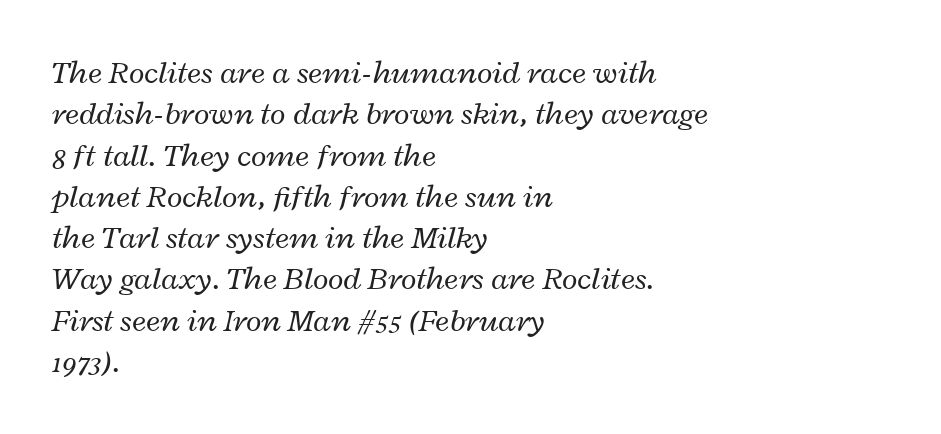
The image shows 32 px regular-weight, wide type, italic (leaning right); set left-aligned, normal line spacing (1.29x), normal letter spacing, not underlined; low stroke contrast and a medium x-height.
